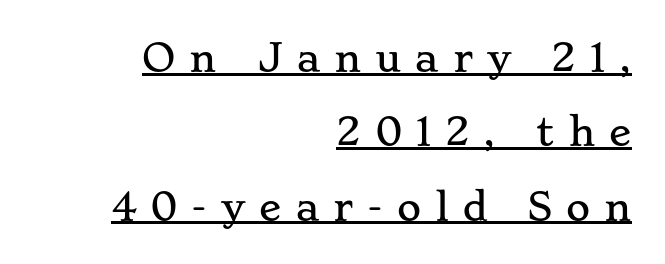
{"serif": "yes", "italic": "no", "width": "wide", "stroke_contrast": "low", "x_height": "small", "monospaced": "no", "underline": "yes", "align": "right", "line_spacing": "loose", "line_spacing_ratio": 2.01, "letter_spacing": "wide", "letter_spacing_em": 0.37, "glyph_px": 37}
